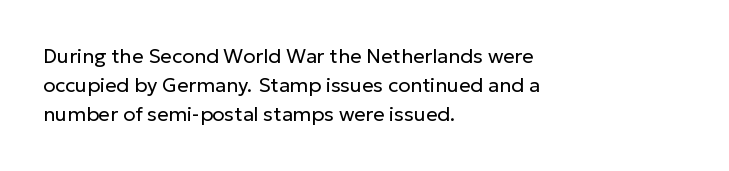
A normal amount of white space separates one row of letters from the next. The foot of each line stays bare and open. The ragged edge is on the right, which tells us the setting is flush left. This sample uses an upright cut, with every glyph sitting square on the baseline. No chunkiness to these letters — they're not bold. Does extra space separate the letters? No, they use regular spacing.
